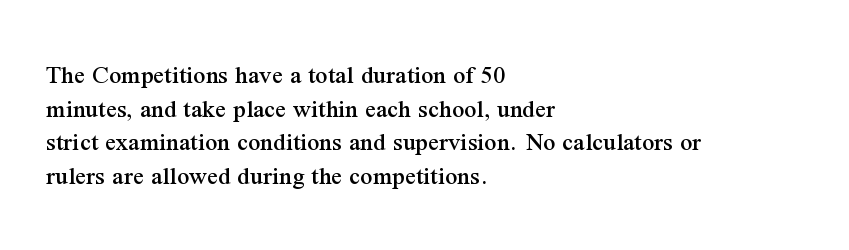
{"italic": "no", "underline": "no", "align": "left", "line_spacing": "normal", "line_spacing_ratio": 1.25, "letter_spacing": "normal", "letter_spacing_em": 0.0, "glyph_px": 27}
